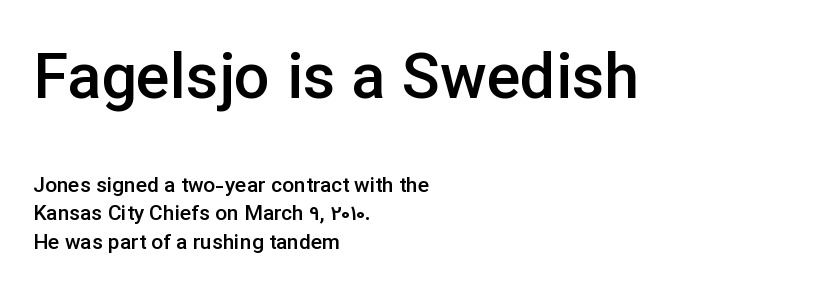
Q: Is the text bold? A: Semi-bold.
Q: Is the text italic (slanted)? A: No, it is upright.
Q: Is the typeface a serif or a sans-serif typeface? A: Sans-serif.
Q: Is the text underlined? A: No.
Q: How is the paragraph aligned? A: Left-aligned.
Q: Is the spacing between letters normal or unusually wide? A: Normal.
Q: Is the spacing between lines tight, normal or loose? A: Normal.
Q: Which block of text is set in a larger size, the first (top) or the second (bottom)? A: The first (top) one.
Q: Width (condensed, normal, or wide)? A: Normal.
Q: Stroke contrast? A: Low.
Q: x-height? A: Medium.
Q: Monospaced? A: No.
